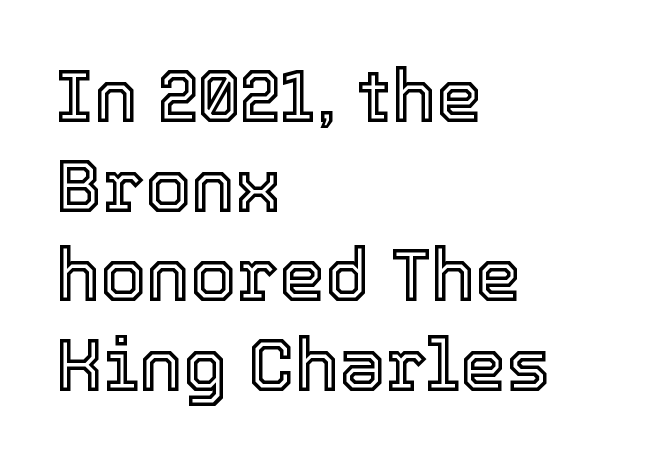
No italicization has been applied; the sample stays upright. Is this a fixed-width face? No — the glyphs have proportional, varying widths. Characters follow at the spacing the type designer built in. Does the copy run flush right? No — it runs flush left. Clear beneath every line of the passage.
